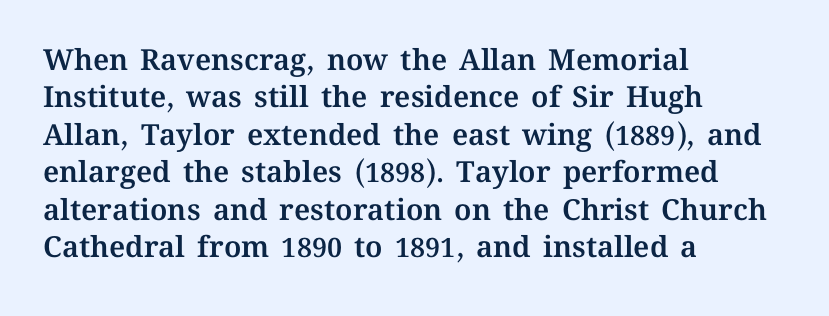
{"italic": "no", "width": "normal", "stroke_contrast": "medium", "x_height": "medium", "monospaced": "no", "underline": "no", "align": "left", "line_spacing": "normal", "line_spacing_ratio": 1.29, "letter_spacing": "normal", "letter_spacing_em": 0.0, "glyph_px": 29}
